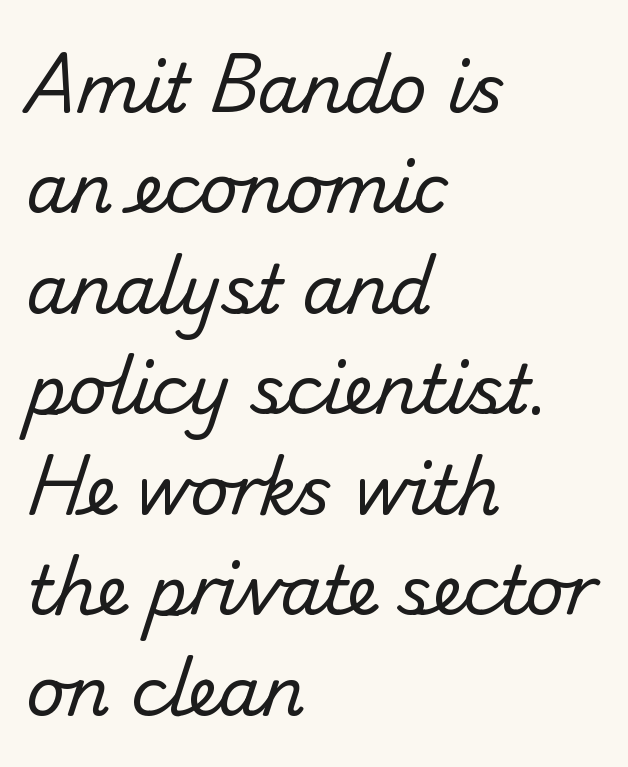
The image shows 67 px regular-weight sans-serif type; set left-aligned, normal line spacing (1.5x), normal letter spacing, not underlined; low stroke contrast and a small x-height.
